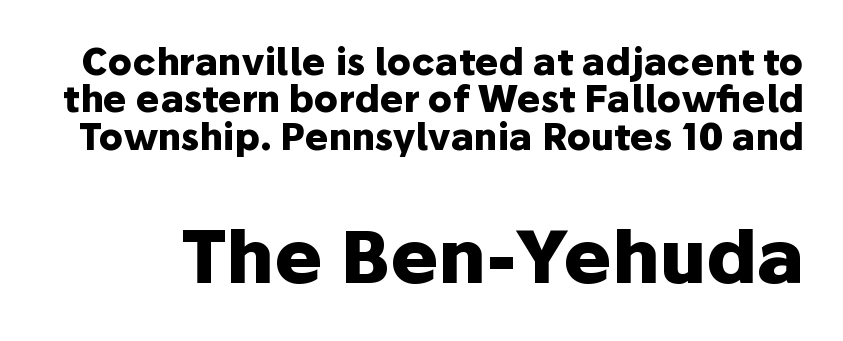
Q: Is the text bold? A: Yes.
Q: Is the text italic (slanted)? A: No, it is upright.
Q: Is the typeface a serif or a sans-serif typeface? A: Sans-serif.
Q: Is the text underlined? A: No.
Q: Is the spacing between letters normal or unusually wide? A: Normal.
Q: Is the spacing between lines tight, normal or loose? A: Tight.
Q: Which block of text is set in a larger size, the first (top) or the second (bottom)? A: The second (bottom) one.
Q: Width (condensed, normal, or wide)? A: Normal.
Q: Stroke contrast? A: Low.
Q: x-height? A: Medium.
Q: Monospaced? A: No.
